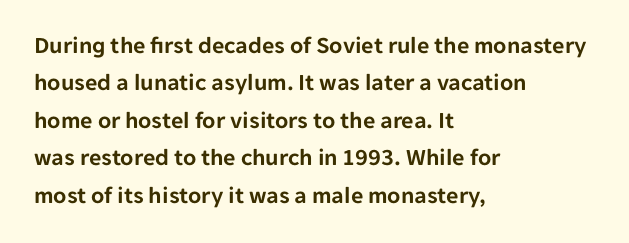
{"italic": "no", "underline": "no", "align": "left", "line_spacing": "normal", "line_spacing_ratio": 1.56, "letter_spacing": "normal", "letter_spacing_em": 0.0, "glyph_px": 24}
